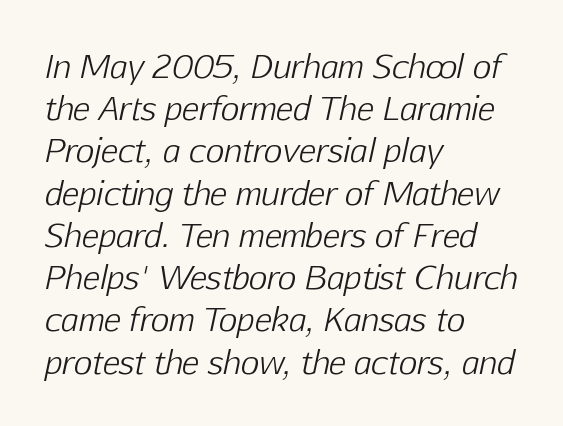
The image shows 32 px light type, italic (leaning right); set left-aligned, normal line spacing (1.32x), normal letter spacing, not underlined; low stroke contrast and a medium x-height.
